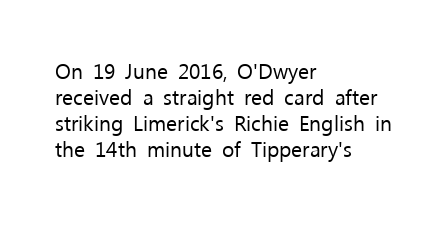
The image shows 21 px text type, upright; set left-aligned, line spacing 1.24x, normal letter spacing, not underlined.
